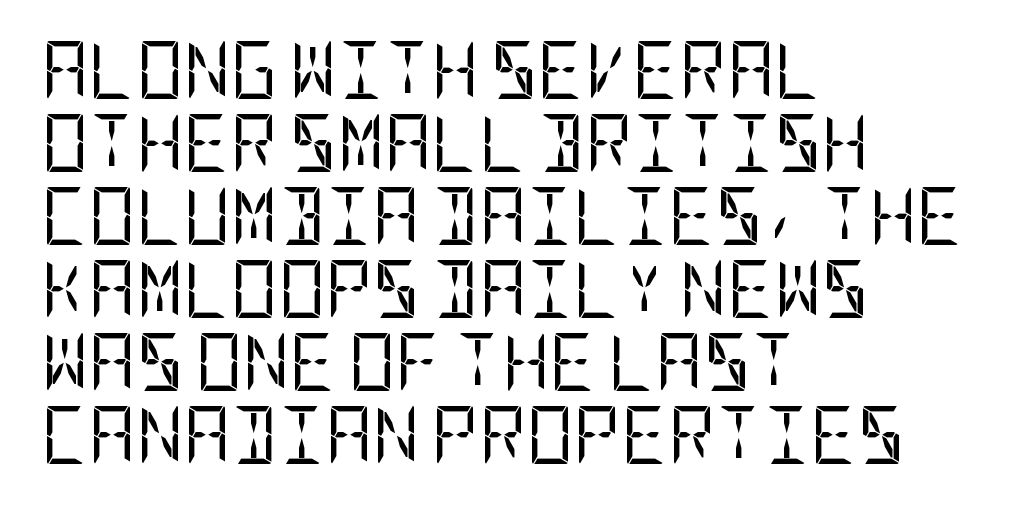
{"serif": "no", "italic": "no", "bold": "no", "weight": "regular", "width": "condensed", "stroke_contrast": "low", "x_height": "large", "underline": "no", "align": "left", "line_spacing": "normal", "line_spacing_ratio": 1.26, "letter_spacing": "normal", "letter_spacing_em": 0.0, "glyph_px": 58}
